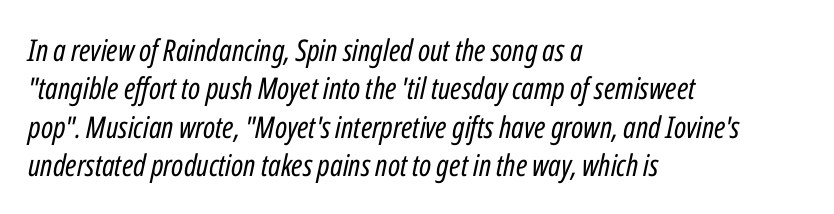
{"italic": "yes", "lean": "right", "slant_degrees": 12, "bold": "no", "weight": "regular", "width": "condensed", "stroke_contrast": "low", "x_height": "medium", "monospaced": "no", "underline": "no", "align": "left", "line_spacing": "normal", "line_spacing_ratio": 1.28, "letter_spacing": "normal", "letter_spacing_em": 0.0, "glyph_px": 30}
